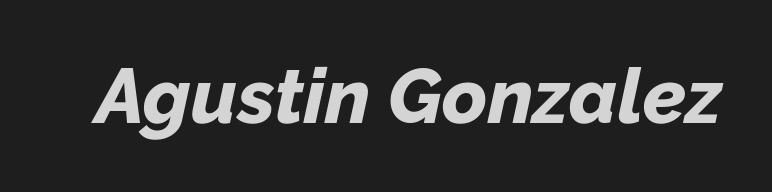
Q: Is the text bold? A: Yes.
Q: Is the text italic (slanted)? A: Yes, it leans right by about 12 degrees.
Q: Is the text underlined? A: No.
Q: Is the spacing between letters normal or unusually wide? A: Normal.
Q: Width (condensed, normal, or wide)? A: Normal.
Q: Stroke contrast? A: Low.
Q: x-height? A: Medium.
Q: Monospaced? A: No.
